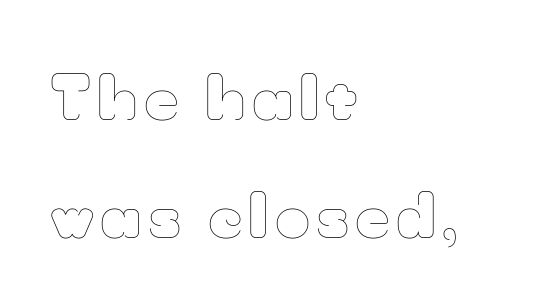
The block of text is sparse from top to bottom, with ample space between rows. Every character sits straight up, as roman type does. This sample is left-justified, so line endings fall wherever the words run out. Is the stroke heavy? The answer is a plain regular-or-lighter. Do the characters align in a grid? No, the font is proportional. Plain, unruled lines of type.
